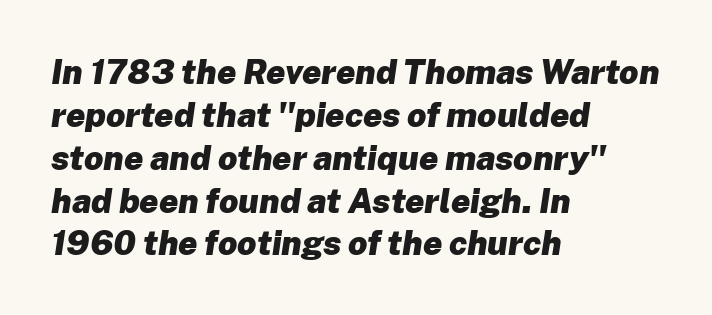
{"italic": "yes", "lean": "right", "slant_degrees": 8, "bold": "yes", "weight": "heavy", "width": "normal", "stroke_contrast": "low", "x_height": "medium", "monospaced": "no", "underline": "no", "align": "left", "line_spacing": "normal", "line_spacing_ratio": 1.26, "letter_spacing": "normal", "letter_spacing_em": 0.0, "glyph_px": 34}
